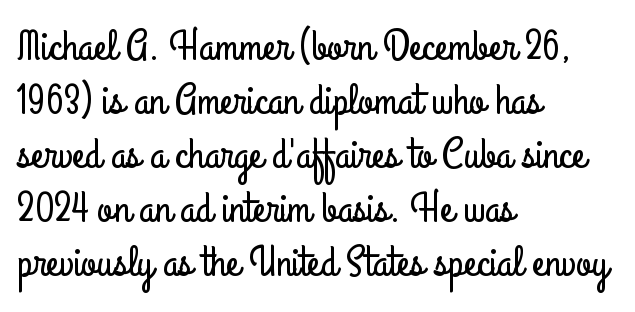
The image shows 44 px condensed sans-serif type; set left-aligned, line spacing 1.23x, normal letter spacing, not underlined; low stroke contrast and a small x-height.
